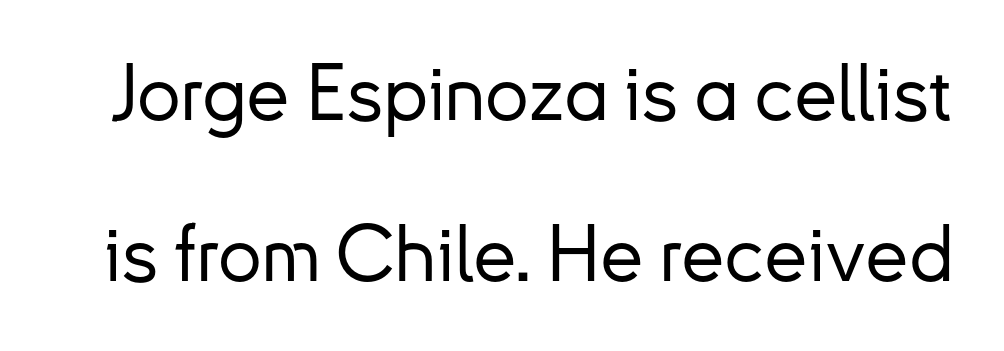
Q: Is the text italic (slanted)? A: No, it is upright.
Q: Is the typeface a serif or a sans-serif typeface? A: Sans-serif.
Q: Is the text underlined? A: No.
Q: Is the spacing between letters normal or unusually wide? A: Normal.
Q: Is the spacing between lines tight, normal or loose? A: Loose.
Q: Width (condensed, normal, or wide)? A: Normal.
Q: Stroke contrast? A: Low.
Q: x-height? A: Small.
Q: Monospaced? A: No.
